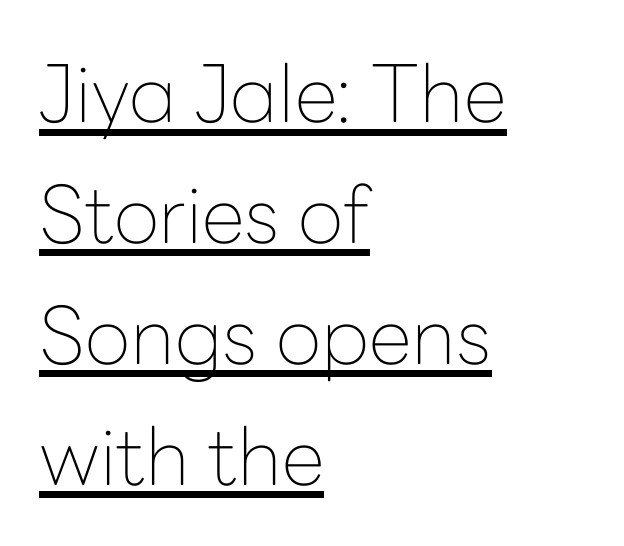
{"serif": "no", "italic": "no", "bold": "no", "weight": "thin", "width": "normal", "stroke_contrast": "low", "x_height": "medium", "monospaced": "no", "underline": "yes", "align": "left", "line_spacing": "normal", "line_spacing_ratio": 1.53, "letter_spacing": "normal", "letter_spacing_em": 0.0, "glyph_px": 79}
